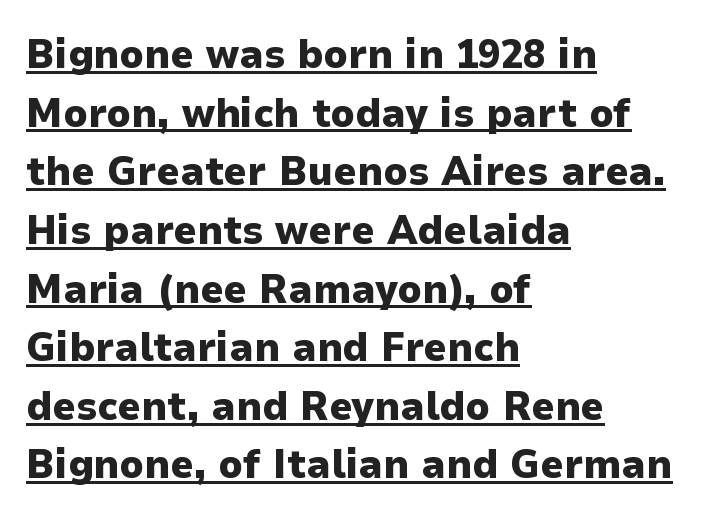
Is this a fixed-width face? No — the glyphs have proportional, varying widths. Does the weight exceed regular? Yes, all the way to bold. Ordinary non-slanted type is in use. The gaps between neighbouring characters are ordinary and unremarkable. How would I describe the line gaps? Plain and ordinary.
